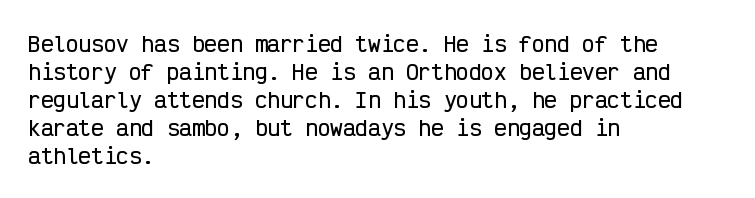
The image shows 21 px text type, upright; set left-aligned, normal line spacing (1.33x), normal letter spacing, not underlined.
